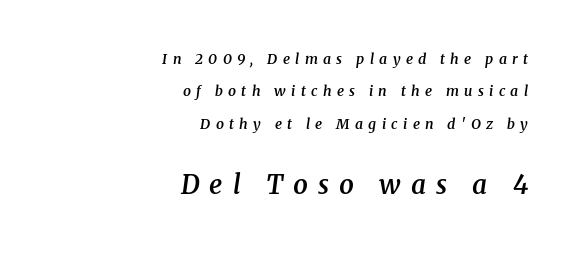
The lines in this sample share a right terminus and differ only in where they begin. Clear beneath every line of the passage. Someone cranked the tracking dial way up on this one. Look at the stroke-to-counter ratio: somewhat heavy, a semibold.
